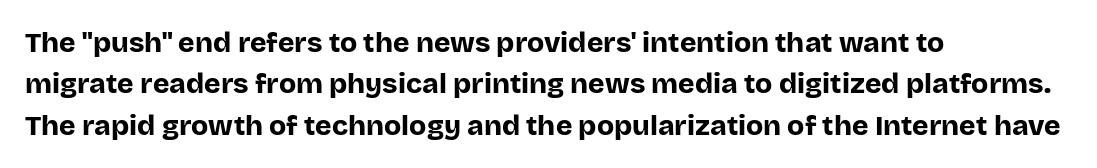
{"serif": "no", "italic": "no", "bold": "yes", "weight": "bold", "width": "normal", "stroke_contrast": "low", "x_height": "large", "monospaced": "no", "underline": "no", "align": "left", "line_spacing": "normal", "line_spacing_ratio": 1.48, "letter_spacing": "normal", "letter_spacing_em": 0.0, "glyph_px": 28}
